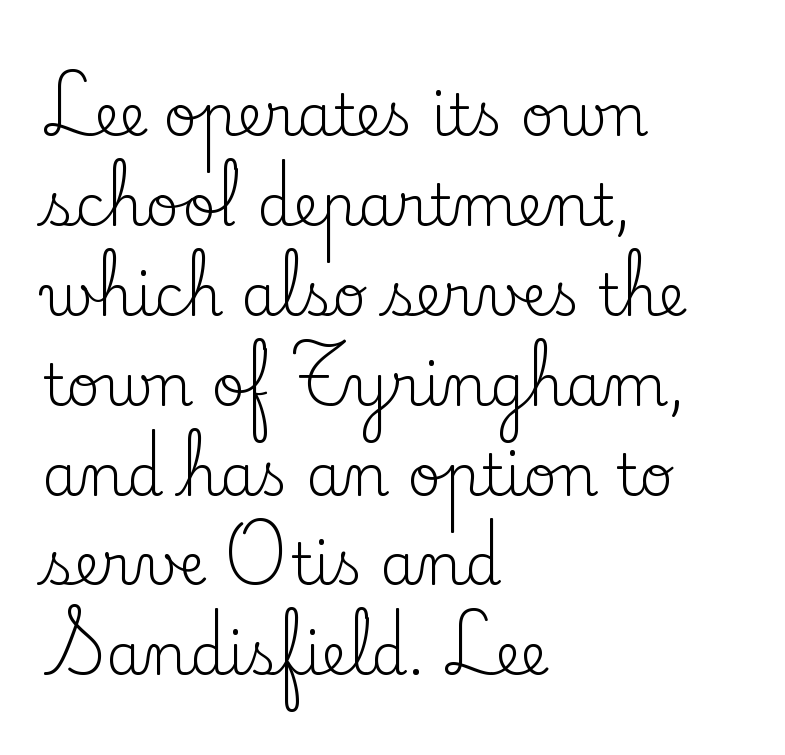
Q: Is the text bold? A: No.
Q: Is the text italic (slanted)? A: No, it is upright.
Q: Is the text underlined? A: No.
Q: How is the paragraph aligned? A: Left-aligned.
Q: Is the spacing between letters normal or unusually wide? A: Normal.
Q: Is the spacing between lines tight, normal or loose? A: Normal.
Q: Width (condensed, normal, or wide)? A: Normal.
Q: Stroke contrast? A: Low.
Q: x-height? A: Small.
Q: Monospaced? A: No.
